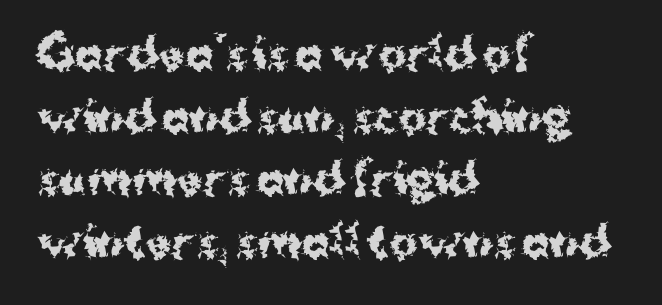
Stroke terminals: plain, sans-serif. Proportional: the letters do not fall into vertical columns. In terms of leading, this rendering sits right in the middle. Set as a true bold cut, around the 700 mark. Italic: no, the glyphs are upright roman. The tracking reads as untouched default to a designer's eye.
